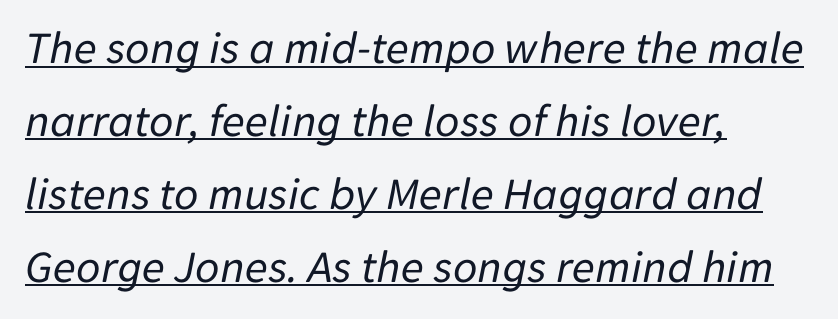
Q: Is the text bold? A: No.
Q: Is the text italic (slanted)? A: Yes, it leans right by about 11 degrees.
Q: Is the text underlined? A: Yes.
Q: How is the paragraph aligned? A: Left-aligned.
Q: Is the spacing between letters normal or unusually wide? A: Normal.
Q: Is the spacing between lines tight, normal or loose? A: Normal.
Q: Width (condensed, normal, or wide)? A: Normal.
Q: Stroke contrast? A: Low.
Q: x-height? A: Medium.
Q: Monospaced? A: No.
